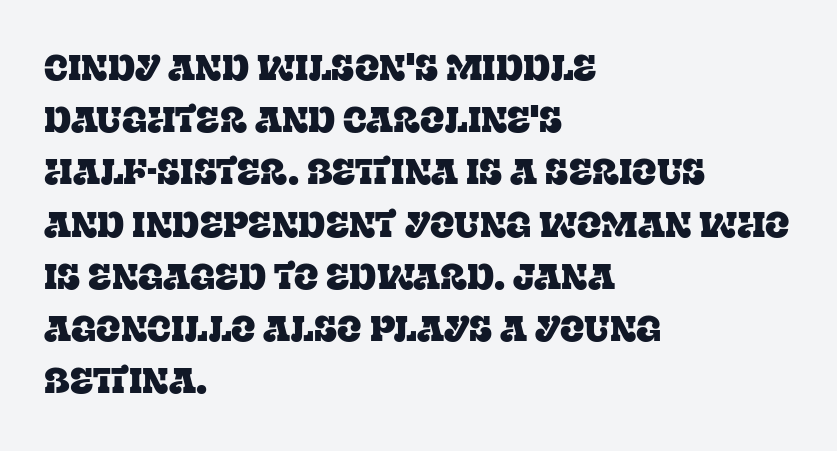
The space directly below the letters is spotless. Unlike a clean sans, this face finishes its strokes with serifs. Rows of type keep a routine distance in the vertical direction. The gaps between neighbouring characters are ordinary and unremarkable. The face used here is proportionally spaced, like ordinary book or web type. No italicization has been applied; the sample stays upright.
